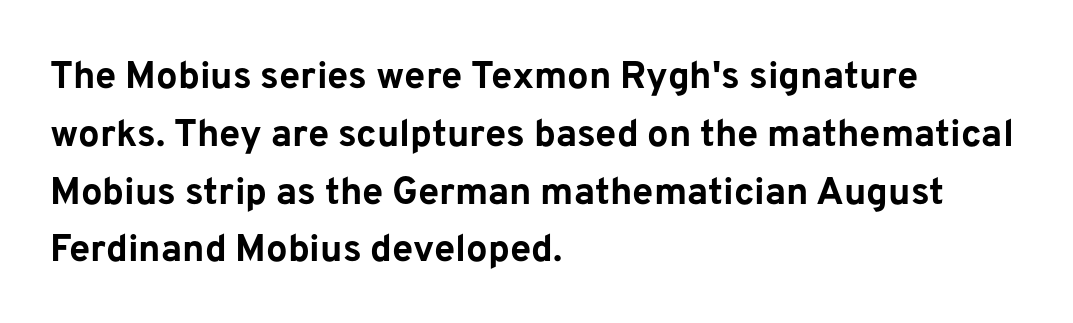
Q: Is the text bold? A: Yes.
Q: Is the text italic (slanted)? A: No, it is upright.
Q: Is the typeface a serif or a sans-serif typeface? A: Sans-serif.
Q: Is the text underlined? A: No.
Q: How is the paragraph aligned? A: Left-aligned.
Q: Is the spacing between letters normal or unusually wide? A: Normal.
Q: Is the spacing between lines tight, normal or loose? A: Normal.
Q: Width (condensed, normal, or wide)? A: Normal.
Q: Stroke contrast? A: Low.
Q: x-height? A: Medium.
Q: Monospaced? A: No.
